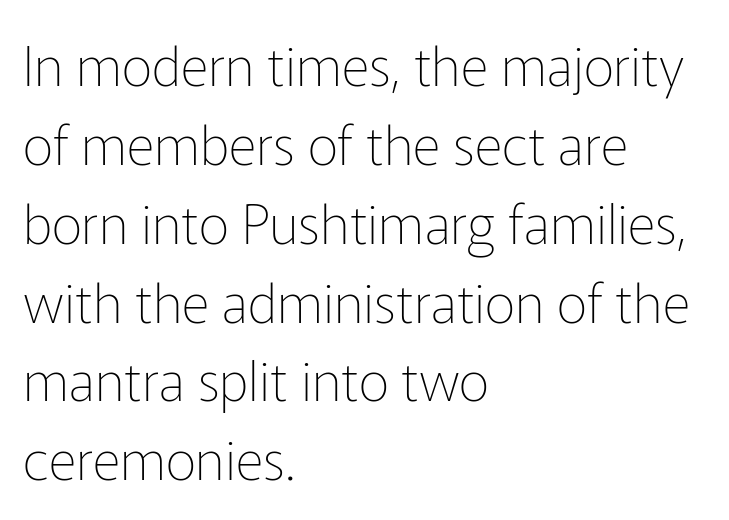
The image shows 54 px thin sans-serif type, upright; set left-aligned, normal line spacing (1.46x), normal letter spacing, not underlined; low stroke contrast and a medium x-height.
